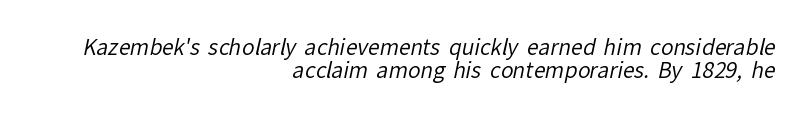
{"bold": "no", "underline": "no", "align": "right", "line_spacing": "tight", "line_spacing_ratio": 1.11, "letter_spacing": "normal", "letter_spacing_em": 0.0, "glyph_px": 21}
